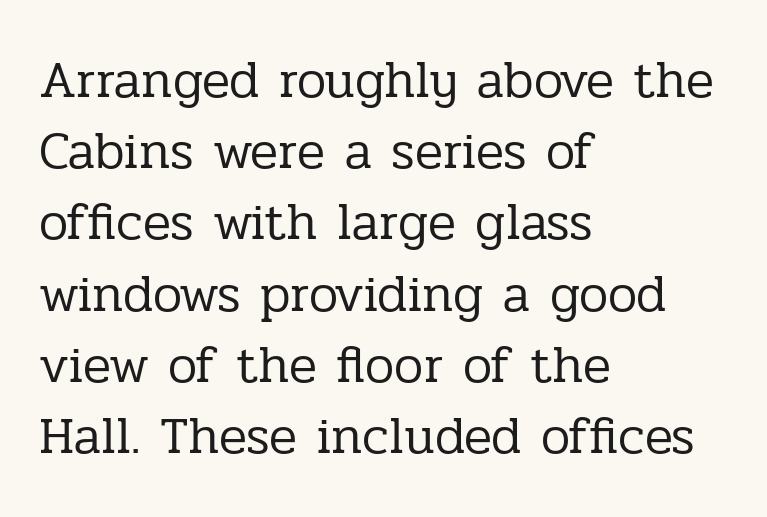
Q: Is the text bold? A: No.
Q: Is the text italic (slanted)? A: No, it is upright.
Q: Is the typeface a serif or a sans-serif typeface? A: Serif.
Q: Is the text underlined? A: No.
Q: How is the paragraph aligned? A: Left-aligned.
Q: Is the spacing between letters normal or unusually wide? A: Normal.
Q: Is the spacing between lines tight, normal or loose? A: Normal.
Q: Width (condensed, normal, or wide)? A: Normal.
Q: Stroke contrast? A: Low.
Q: x-height? A: Medium.
Q: Monospaced? A: No.
